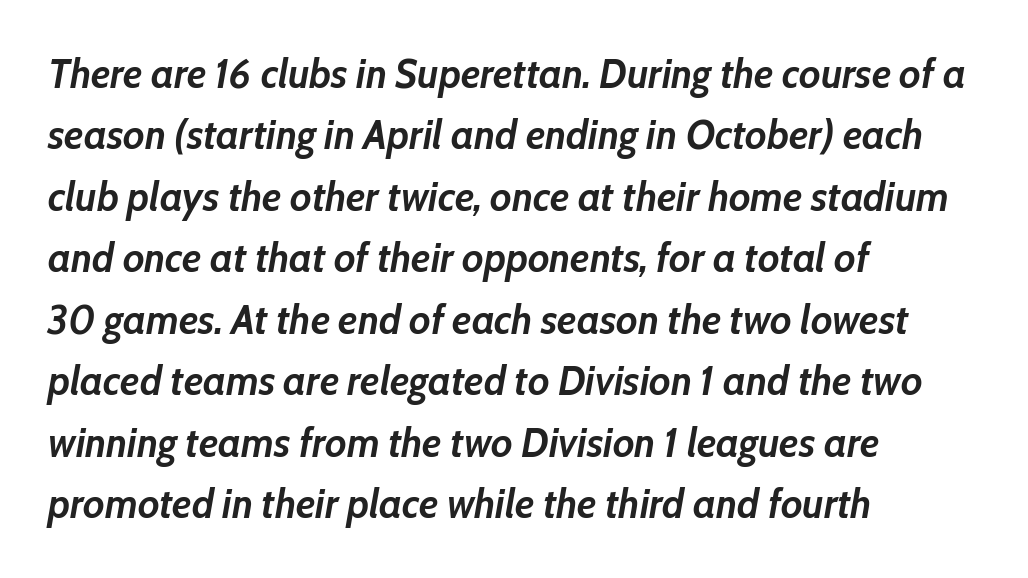
{"italic": "yes", "lean": "right", "slant_degrees": 10, "bold": "yes", "weight": "semibold", "width": "normal", "stroke_contrast": "low", "x_height": "medium", "monospaced": "no", "underline": "no", "align": "left", "line_spacing": "normal", "line_spacing_ratio": 1.5, "letter_spacing": "normal", "letter_spacing_em": 0.0, "glyph_px": 41}
